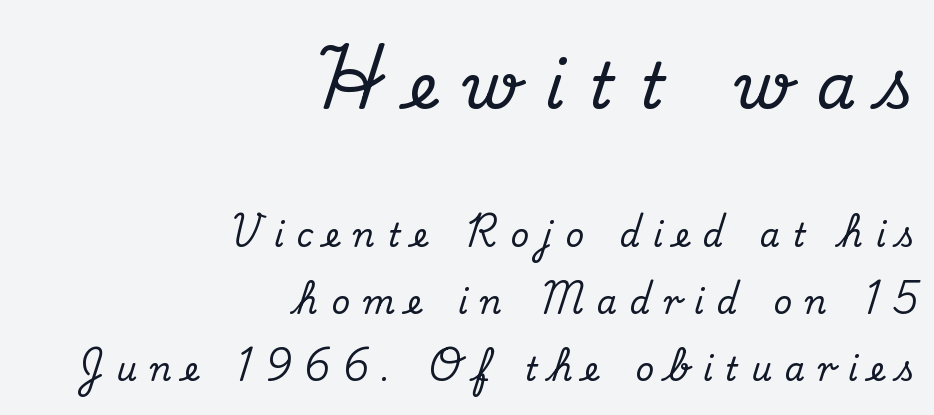
The image shows 63 px serif type; set right-aligned, loose line spacing (2.09x), unusually wide letter spacing (+0.41 em), not underlined; the first (top) block is 1.97x larger; medium stroke contrast and a small x-height.
